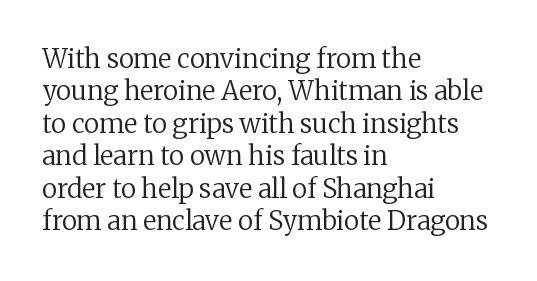
The image shows 26 px text type, upright; set left-aligned, normal line spacing (1.25x), normal letter spacing, not underlined.
